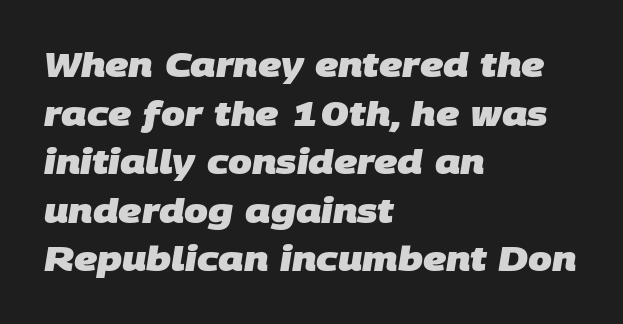
The block of text has a typical density, with ordinary space between rows. The face used here is rendered with its standard letterfit. The ragged edge is on the right, which tells us the setting is flush left. In terms of weight, the rendering is a true, heavy bold. Serif or sans? Sans — the stroke terminals are bare.
